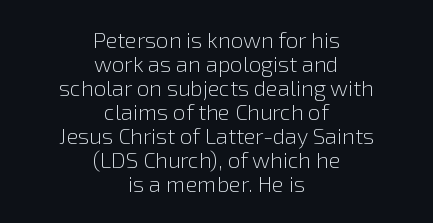
{"italic": "no", "bold": "no", "underline": "no", "align": "center", "line_spacing": "tight", "line_spacing_ratio": 1.09, "letter_spacing": "normal", "letter_spacing_em": 0.0, "glyph_px": 22}
